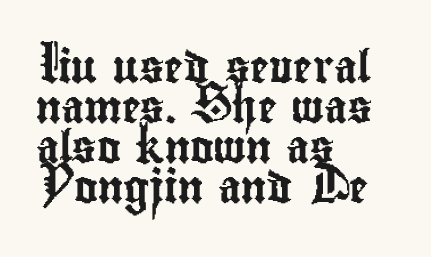
Q: Is the text italic (slanted)? A: No, it is upright.
Q: Is the typeface a serif or a sans-serif typeface? A: Sans-serif.
Q: Is the text underlined? A: No.
Q: How is the paragraph aligned? A: Left-aligned.
Q: Is the spacing between letters normal or unusually wide? A: Normal.
Q: Is the spacing between lines tight, normal or loose? A: Normal.
Q: Width (condensed, normal, or wide)? A: Condensed.
Q: Stroke contrast? A: Low.
Q: x-height? A: Small.
Q: Monospaced? A: No.
